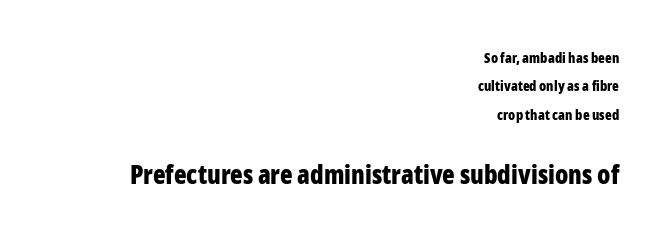
{"italic": "no", "bold": "yes", "underline": "no", "align": "right", "line_spacing": "loose", "line_spacing_ratio": 2.03, "letter_spacing": "normal", "letter_spacing_em": 0.0, "larger_block": "second", "size_ratio": 1.86, "glyph_px": 26}
